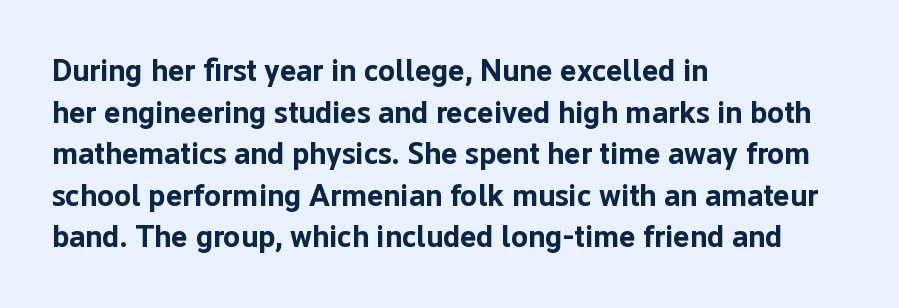
The passage shown is typed in a proportional face where columns would drift. No italicization has been applied; the sample stays upright. The passage shown is typeset with a sans-serif family. Underlining? Definitely not there. Heavy, bold letterforms. Left-aligned paragraph, ragged on the right.
